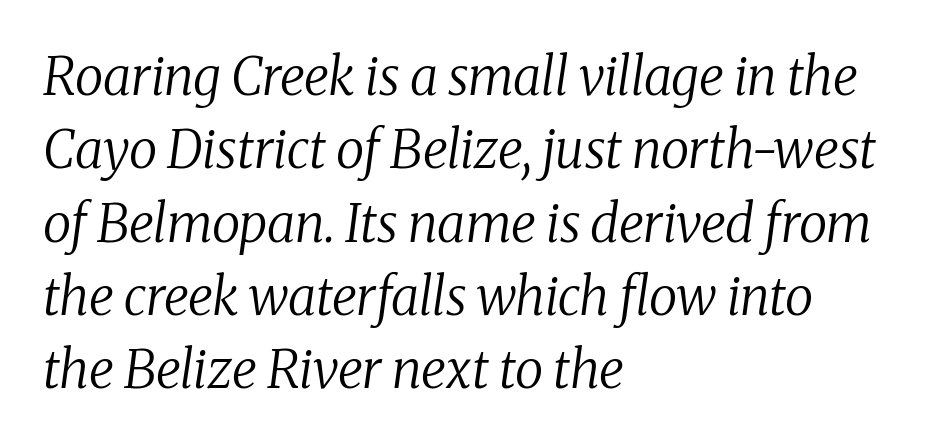
The image shows 52 px regular-weight serif type, italic (leaning right); set left-aligned, normal line spacing (1.41x), normal letter spacing, not underlined; medium stroke contrast and a medium x-height.
